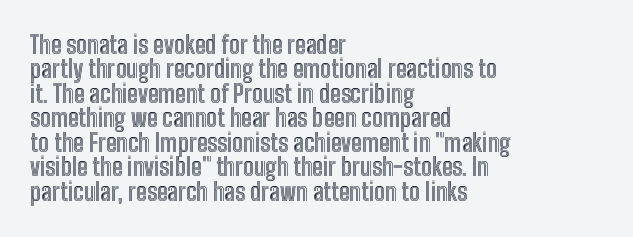
Notice how descenders almost collide with the ascenders below — that's tight leading. Quick note: underline off. Spacing between characters is what you'd get straight out of the box. In CSS terms this would be text-align: left. The type sits square on the baseline with zero lean.
